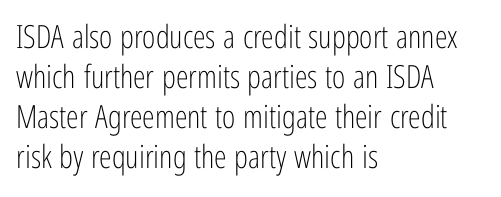
The image shows 32 px light, condensed sans-serif type, upright; set left-aligned, normal line spacing (1.25x), normal letter spacing, not underlined; low stroke contrast and a medium x-height.
